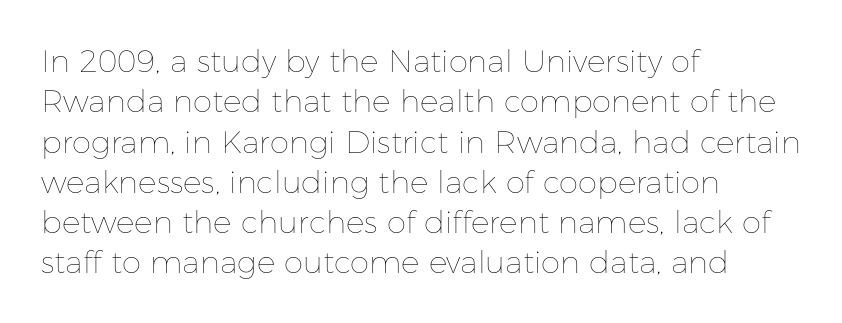
Posture: upright roman. The gap between lines stays unmarked. Layout note: lines flush left. Nothing unusual about the tracking: characters are spaced as the font intends. Vertically, the passage feels balanced, rows spaced as you'd expect. Here the designer chose a conventional face with non-uniform glyph widths.
